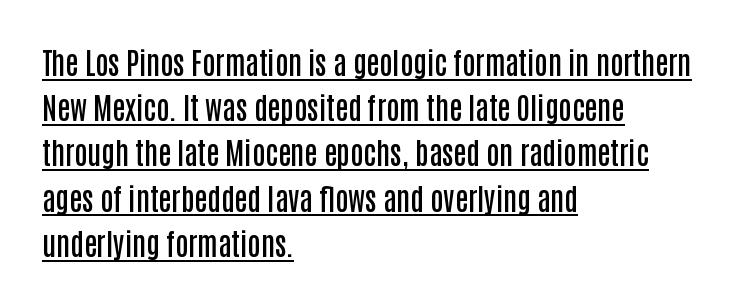
No feet cap the strokes, marking this as sans-serif type. A fair bit of extra ink — the face is semibold, not bold. Caption: standard tracking, unaltered. Each letter keeps its own natural width here, so spacing adapts to shape. Italic? Not at all — the glyphs are vertical. Is the block centered? No — it sits flush against the left margin.
